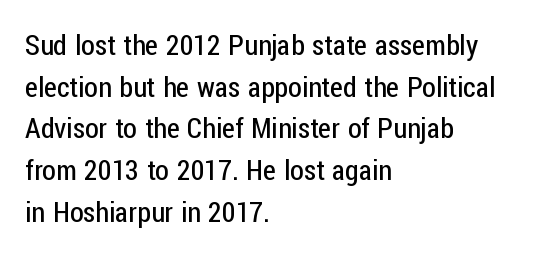
Q: Is the text bold? A: No.
Q: Is the text italic (slanted)? A: No, it is upright.
Q: Is the typeface a serif or a sans-serif typeface? A: Sans-serif.
Q: Is the text underlined? A: No.
Q: How is the paragraph aligned? A: Left-aligned.
Q: Is the spacing between letters normal or unusually wide? A: Normal.
Q: Is the spacing between lines tight, normal or loose? A: Normal.
Q: Width (condensed, normal, or wide)? A: Condensed.
Q: Stroke contrast? A: Low.
Q: x-height? A: Medium.
Q: Monospaced? A: No.
